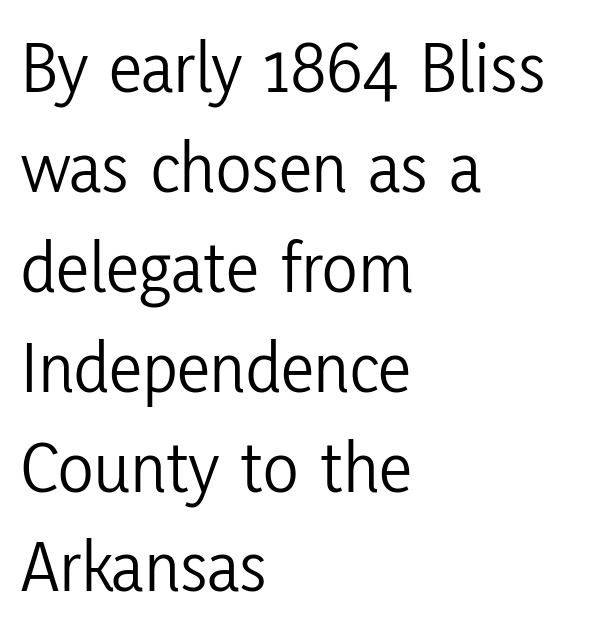
{"serif": "no", "italic": "no", "bold": "no", "weight": "light", "width": "condensed", "stroke_contrast": "low", "x_height": "medium", "monospaced": "no", "underline": "no", "align": "left", "line_spacing": "normal", "line_spacing_ratio": 1.35, "letter_spacing": "normal", "letter_spacing_em": 0.0, "glyph_px": 74}
